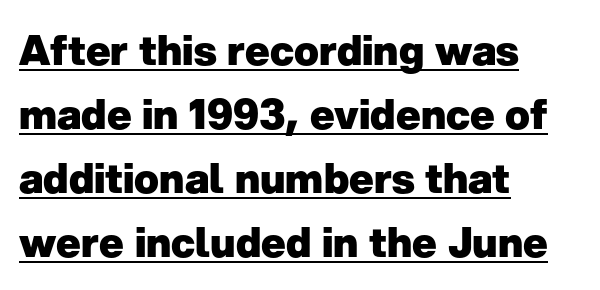
The image shows 41 px heavy sans-serif type, upright; set left-aligned, normal line spacing (1.56x), normal letter spacing, underlined; low stroke contrast and a medium x-height.
